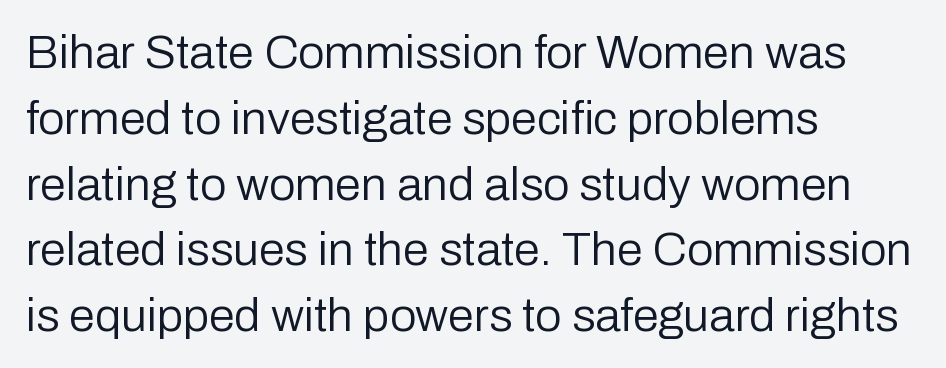
The designer went with a sans here, leaving each stem footless. Characters follow at the spacing the type designer built in. Rows of type keep a routine distance in the vertical direction. A quiet, ordinary-to-light weight characterises the typeface. Italic? Not at all — the glyphs are vertical.
